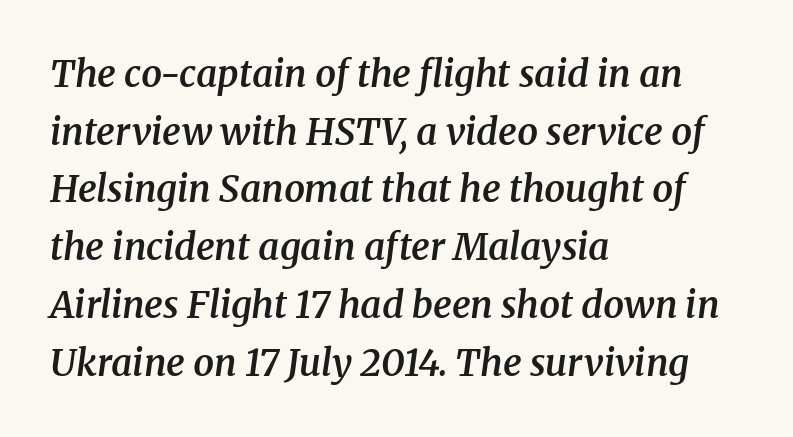
{"serif": "yes", "italic": "yes", "lean": "right", "slant_degrees": 8, "bold": "semi", "weight": "semibold", "width": "normal", "stroke_contrast": "medium", "x_height": "medium", "monospaced": "no", "underline": "no", "align": "left", "line_spacing": "normal", "line_spacing_ratio": 1.56, "letter_spacing": "normal", "letter_spacing_em": 0.0, "glyph_px": 37}
